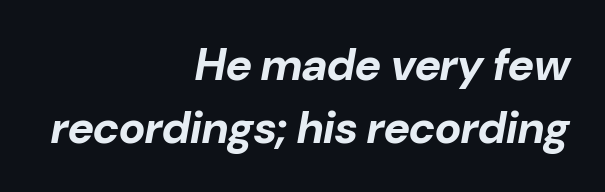
{"italic": "yes", "lean": "right", "slant_degrees": 10, "bold": "yes", "weight": "bold", "width": "normal", "stroke_contrast": "low", "x_height": "medium", "monospaced": "no", "underline": "no", "align": "right", "line_spacing": "normal", "line_spacing_ratio": 1.39, "letter_spacing": "normal", "letter_spacing_em": 0.0, "glyph_px": 45}
